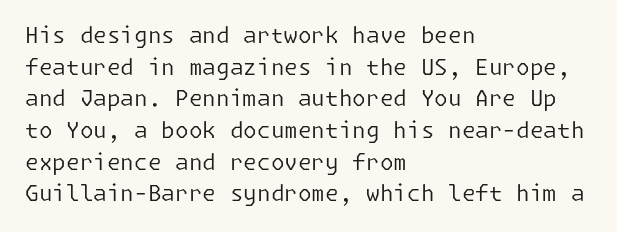
{"italic": "no", "bold": "no", "underline": "no", "align": "left", "line_spacing": "normal", "line_spacing_ratio": 1.44, "letter_spacing": "normal", "letter_spacing_em": 0.0, "glyph_px": 22}
